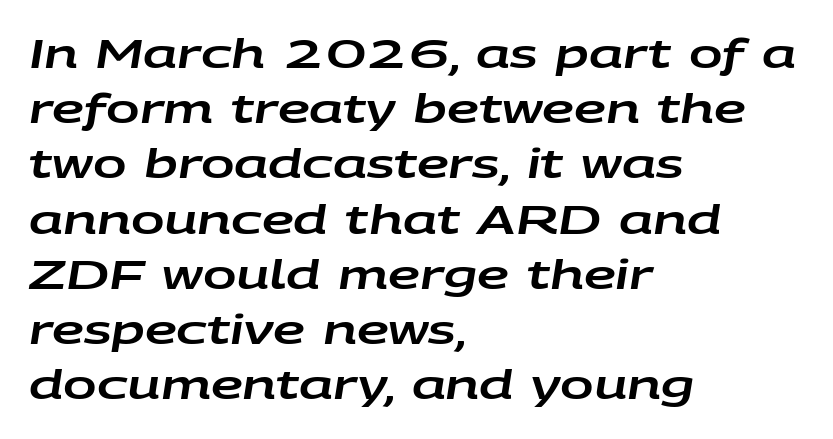
The image shows 40 px wide type, italic (leaning right); set left-aligned, normal line spacing (1.38x), normal letter spacing, not underlined; low stroke contrast and a large x-height.
